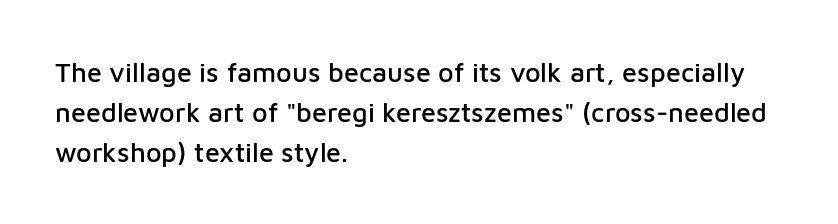
Summary of vertical rhythm: regular, with standard interline spacing. No italicization has been applied; the sample stays upright. One-word summary of the alignment: left. The line texture is even and compact thanks to regular tracking. The space directly below the letters is spotless.
